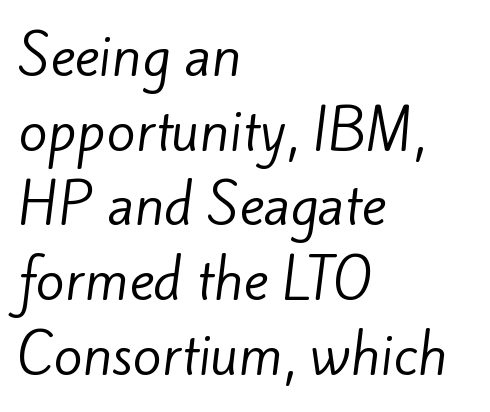
{"serif": "no", "bold": "no", "weight": "regular", "width": "normal", "stroke_contrast": "low", "x_height": "small", "monospaced": "no", "underline": "no", "align": "left", "line_spacing": "normal", "line_spacing_ratio": 1.41, "letter_spacing": "normal", "letter_spacing_em": 0.0, "glyph_px": 53}
